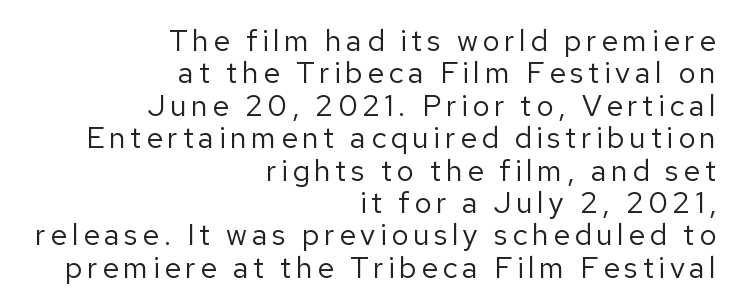
The image shows 30 px regular-weight sans-serif type, upright; set right-aligned, tight line spacing (1.08x), not underlined; low stroke contrast and a medium x-height.
